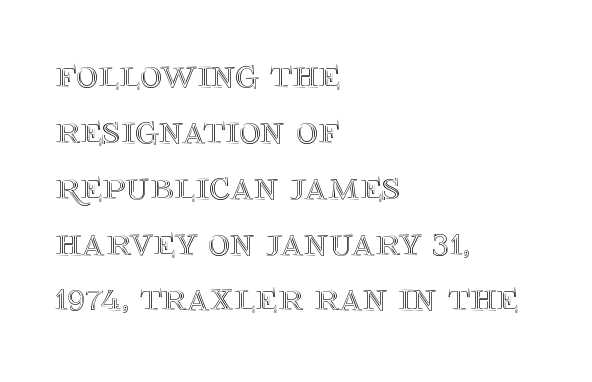
The image shows 42 px text type, upright; set left-aligned, normal line spacing (1.33x), normal letter spacing, not underlined; a large x-height.
